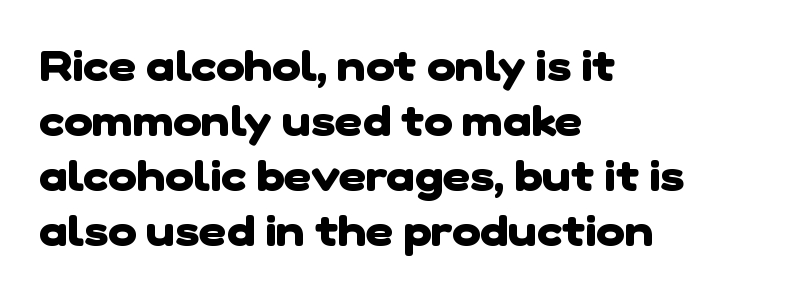
Line spacing here is normal. Letter spacing: default. The glyphs are unaccompanied by any horizontal stroke below them. To sum up the face: it is a sans, with no serifs. The text block is weighted toward the left margin, trailing off unevenly rightward. Is this a fixed-width face? No — the glyphs have proportional, varying widths.
